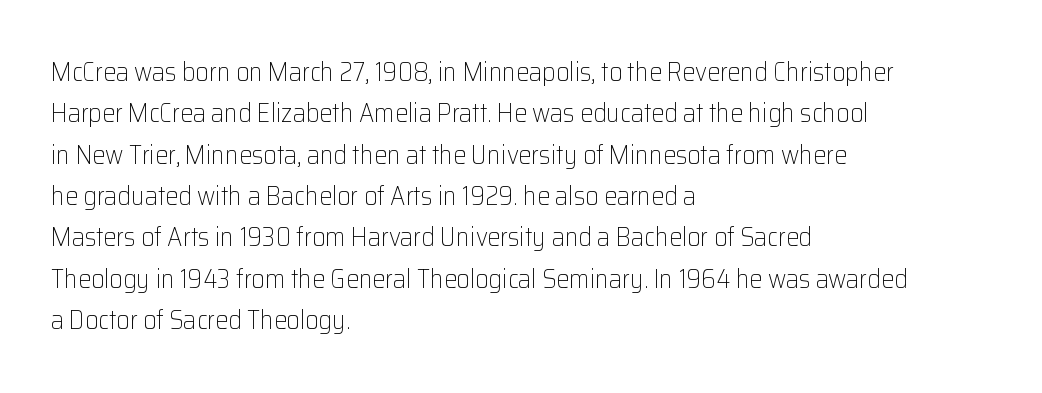
{"italic": "no", "bold": "no", "underline": "no", "align": "left", "line_spacing": "normal", "line_spacing_ratio": 1.59, "letter_spacing": "normal", "letter_spacing_em": 0.0, "glyph_px": 26}
